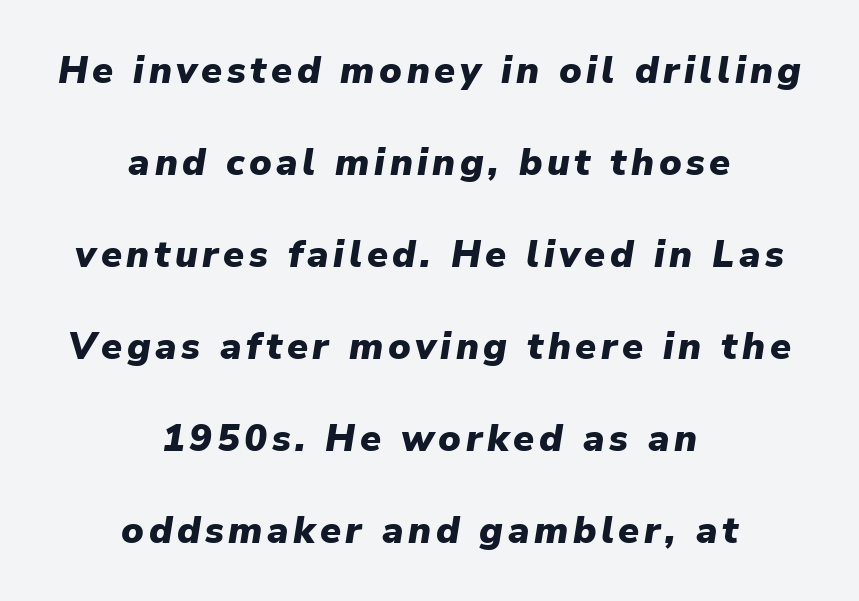
The image shows 38 px heavy type, italic (leaning right); set centered, loose line spacing (2.42x), not underlined; low stroke contrast and a medium x-height.
